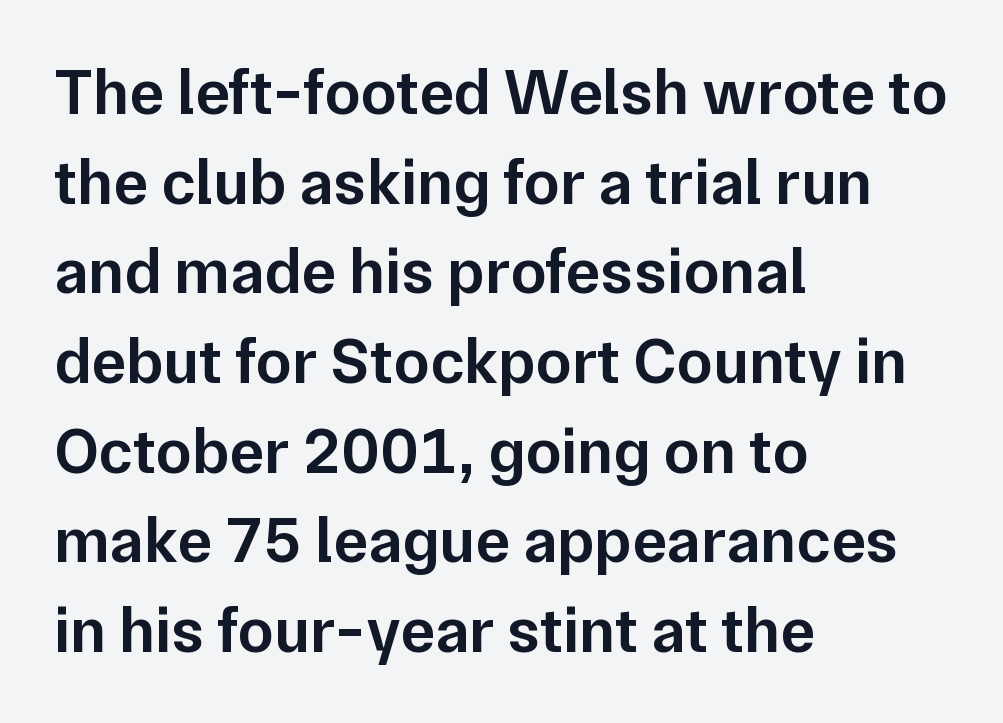
{"serif": "no", "italic": "no", "bold": "semi", "weight": "semibold", "width": "normal", "stroke_contrast": "low", "x_height": "medium", "monospaced": "no", "underline": "no", "align": "left", "line_spacing": "normal", "line_spacing_ratio": 1.38, "letter_spacing": "normal", "letter_spacing_em": 0.0, "glyph_px": 65}
